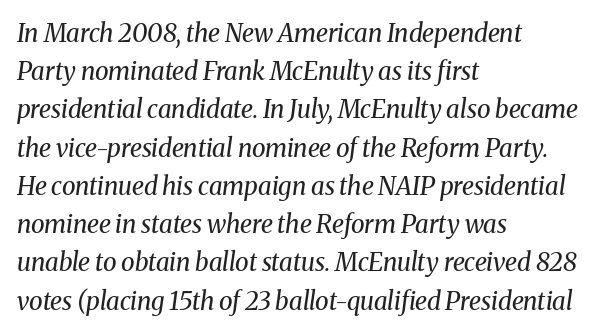
In terms of leading, this rendering sits right in the middle. Is the stroke heavy? The answer is a plain regular-or-lighter. Italic? Definitely — the glyphs are oblique. Caption: standard tracking, unaltered. The rendering anchors every line to the left-hand side.
